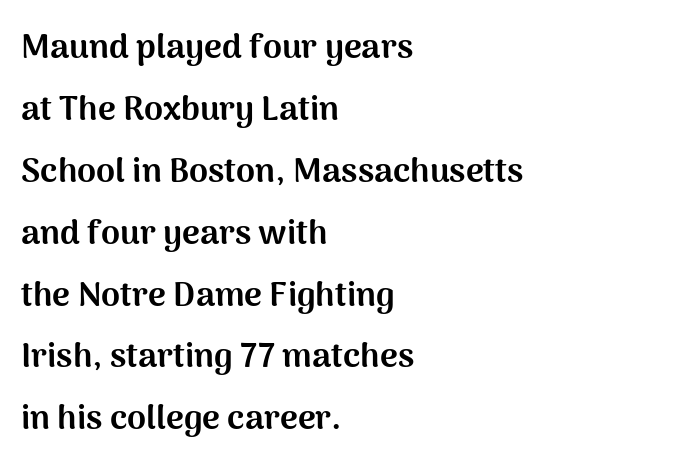
Nope, not italic — everything's standing straight. Think of a printed novel: that variable character pitch is what you see here. The rendering keeps characters at their native spacing. The area under the type is left untouched.
